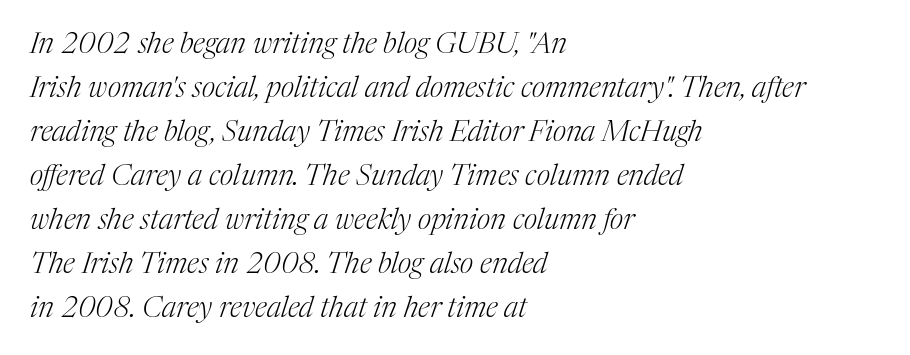
The image shows 29 px light serif type, italic (leaning right); set left-aligned, normal line spacing (1.52x), normal letter spacing, not underlined; medium stroke contrast and a medium x-height.
